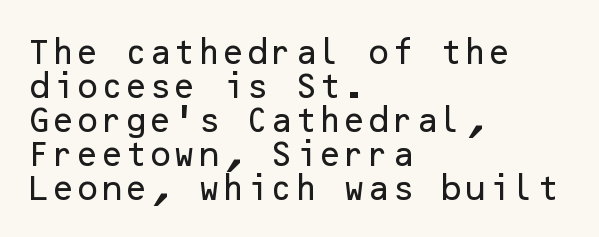
The space directly below the letters is spotless. Default kerning and tracking; the words read as compact shapes. The letters carry no serifs — their stems end cleanly without finishing strokes. Does the lettering tilt? It doesn't — this is upright.
